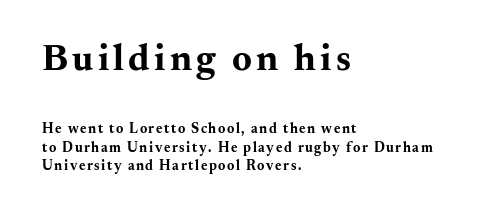
The image shows 38 px bold, wide serif type, upright; set left-aligned, normal line spacing (1.31x), not underlined; the first (top) block is 2.71x larger; medium stroke contrast and a small x-height.
